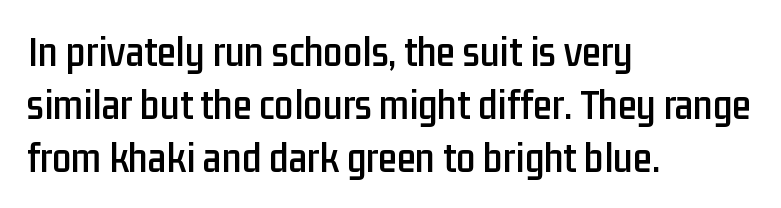
{"serif": "no", "italic": "no", "width": "condensed", "stroke_contrast": "low", "x_height": "medium", "monospaced": "no", "underline": "no", "align": "left", "line_spacing_ratio": 1.23, "letter_spacing": "normal", "letter_spacing_em": 0.0, "glyph_px": 43}
